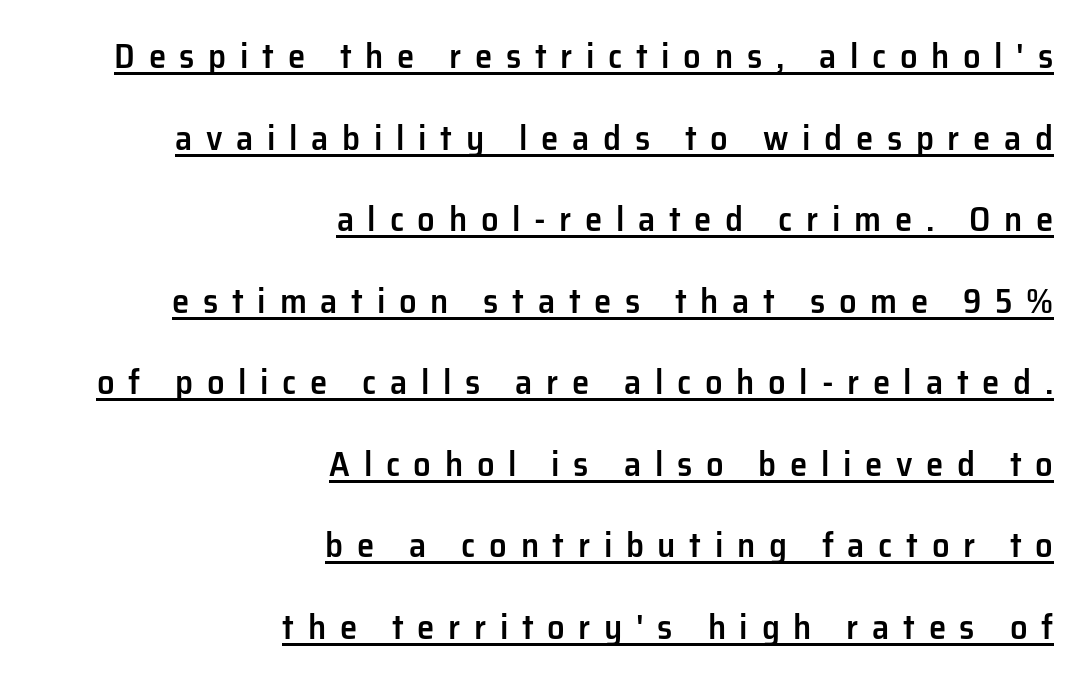
The image shows 35 px semibold sans-serif type, upright; set right-aligned, loose line spacing (2.33x), unusually wide letter spacing (+0.39 em), underlined; low stroke contrast and a medium x-height.
